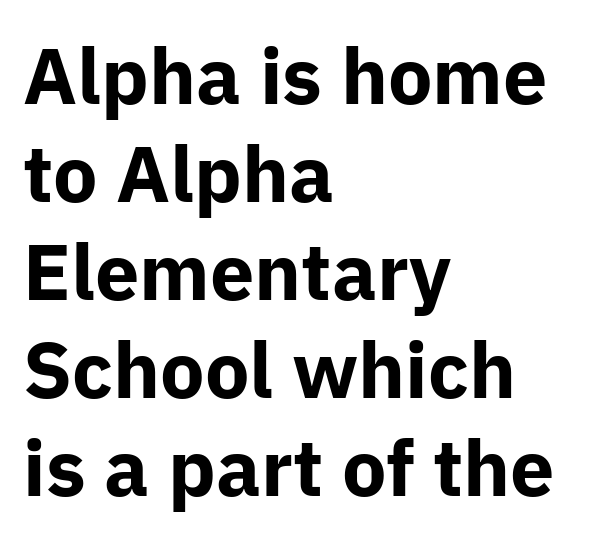
Q: Is the text bold? A: Yes.
Q: Is the text italic (slanted)? A: No, it is upright.
Q: Is the typeface a serif or a sans-serif typeface? A: Sans-serif.
Q: Is the text underlined? A: No.
Q: How is the paragraph aligned? A: Left-aligned.
Q: Is the spacing between letters normal or unusually wide? A: Normal.
Q: Width (condensed, normal, or wide)? A: Normal.
Q: Stroke contrast? A: Low.
Q: x-height? A: Medium.
Q: Monospaced? A: No.
